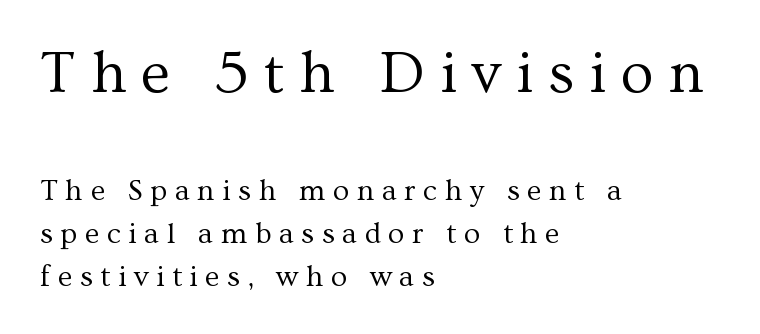
Q: Is the text bold? A: No.
Q: Is the text italic (slanted)? A: No, it is upright.
Q: Is the typeface a serif or a sans-serif typeface? A: Serif.
Q: Is the text underlined? A: No.
Q: How is the paragraph aligned? A: Left-aligned.
Q: Is the spacing between letters normal or unusually wide? A: Unusually wide.
Q: Is the spacing between lines tight, normal or loose? A: Normal.
Q: Which block of text is set in a larger size, the first (top) or the second (bottom)? A: The first (top) one.
Q: Width (condensed, normal, or wide)? A: Normal.
Q: Stroke contrast? A: Medium.
Q: x-height? A: Medium.
Q: Monospaced? A: No.
